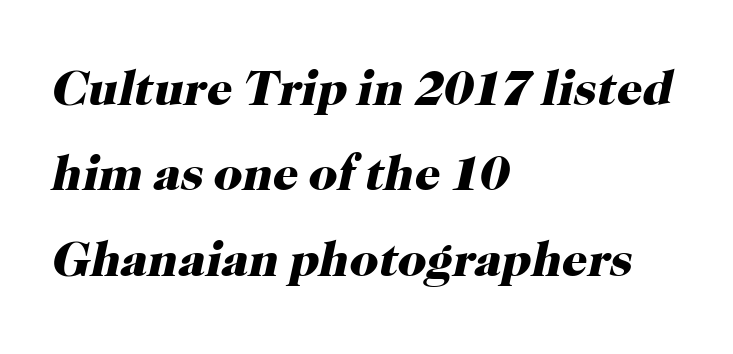
Q: Is the text bold? A: Yes.
Q: Is the text italic (slanted)? A: Yes, it leans right by about 12 degrees.
Q: Is the typeface a serif or a sans-serif typeface? A: Serif.
Q: Is the text underlined? A: No.
Q: How is the paragraph aligned? A: Left-aligned.
Q: Is the spacing between letters normal or unusually wide? A: Normal.
Q: Width (condensed, normal, or wide)? A: Normal.
Q: Stroke contrast? A: High.
Q: x-height? A: Medium.
Q: Monospaced? A: No.
